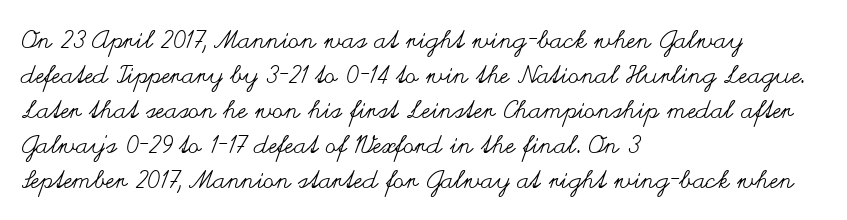
Nobody drew a line under any word here. The passage is arranged the way most books set body copy — flush left. Is the stroke heavy? The answer is a plain regular-or-lighter. Nobody touched the tracking dial on this one. The space between consecutive lines is moderate.
